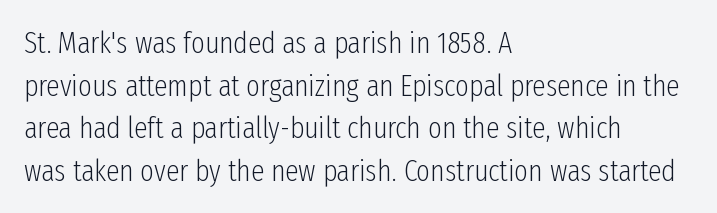
{"serif": "no", "italic": "no", "bold": "no", "weight": "light", "width": "condensed", "stroke_contrast": "low", "x_height": "medium", "monospaced": "no", "underline": "no", "align": "left", "line_spacing": "normal", "line_spacing_ratio": 1.42, "letter_spacing": "normal", "letter_spacing_em": 0.0, "glyph_px": 30}
